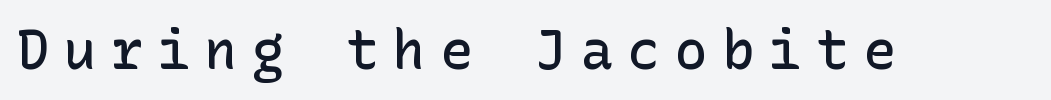
Q: Is the text bold? A: Semi-bold.
Q: Is the text italic (slanted)? A: No, it is upright.
Q: Is the typeface a serif or a sans-serif typeface? A: Sans-serif.
Q: Is the text underlined? A: No.
Q: Is the spacing between letters normal or unusually wide? A: Unusually wide.
Q: Width (condensed, normal, or wide)? A: Normal.
Q: Stroke contrast? A: Low.
Q: x-height? A: Medium.
